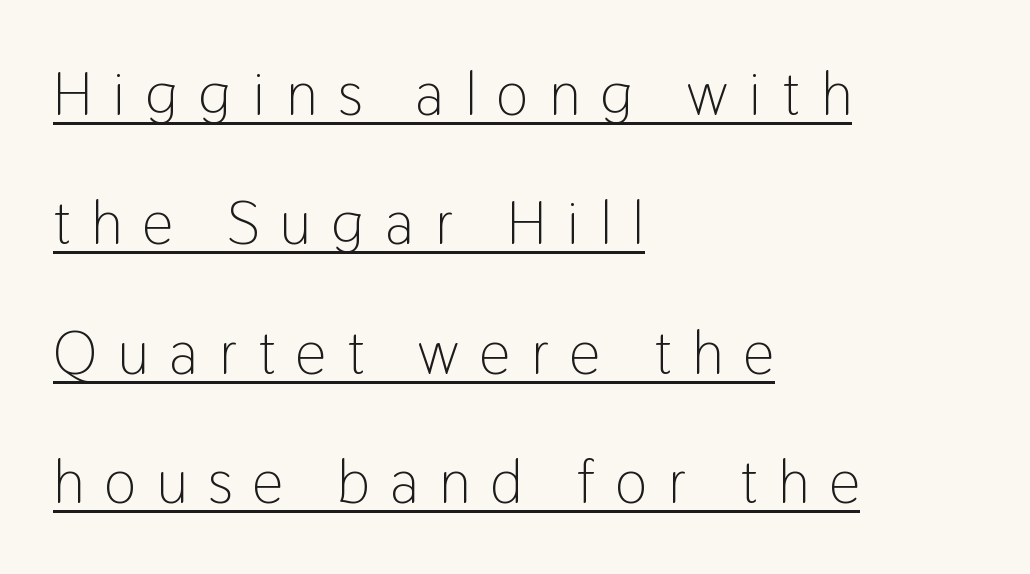
{"serif": "no", "italic": "no", "bold": "no", "weight": "light", "width": "condensed", "stroke_contrast": "low", "x_height": "medium", "monospaced": "no", "underline": "yes", "align": "left", "line_spacing": "loose", "line_spacing_ratio": 2.12, "letter_spacing": "wide", "letter_spacing_em": 0.34, "glyph_px": 61}
